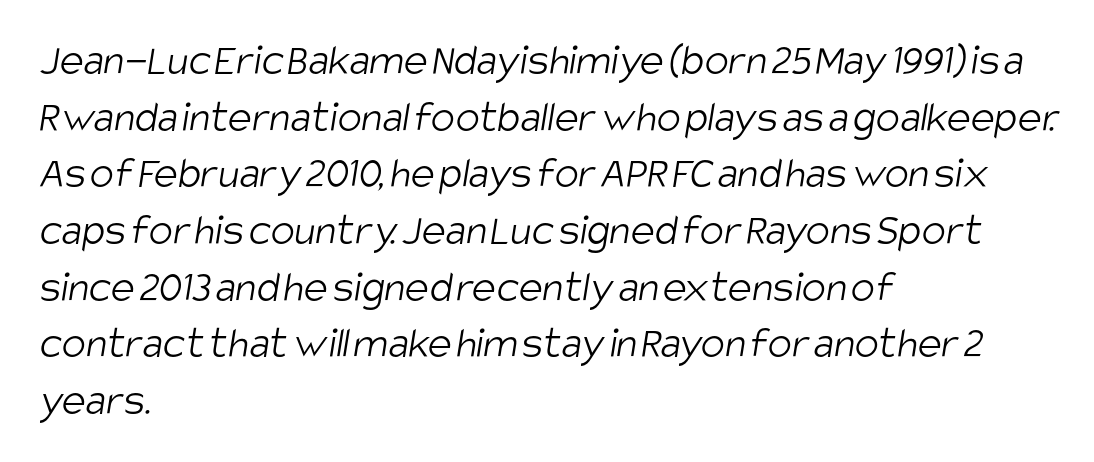
{"serif": "no", "bold": "no", "weight": "light", "width": "condensed", "stroke_contrast": "low", "x_height": "large", "monospaced": "no", "underline": "no", "align": "left", "line_spacing": "normal", "line_spacing_ratio": 1.26, "letter_spacing": "normal", "letter_spacing_em": 0.0, "glyph_px": 45}
